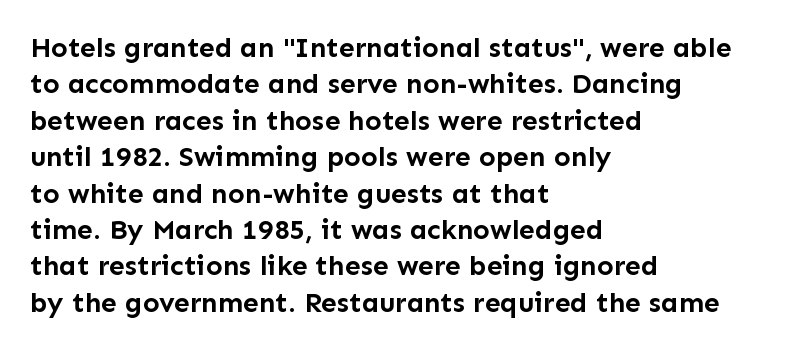
Q: Is the text bold? A: Yes.
Q: Is the text italic (slanted)? A: No, it is upright.
Q: Is the typeface a serif or a sans-serif typeface? A: Sans-serif.
Q: Is the text underlined? A: No.
Q: How is the paragraph aligned? A: Left-aligned.
Q: Is the spacing between letters normal or unusually wide? A: Normal.
Q: Is the spacing between lines tight, normal or loose? A: Normal.
Q: Width (condensed, normal, or wide)? A: Normal.
Q: Stroke contrast? A: Low.
Q: x-height? A: Medium.
Q: Monospaced? A: No.
